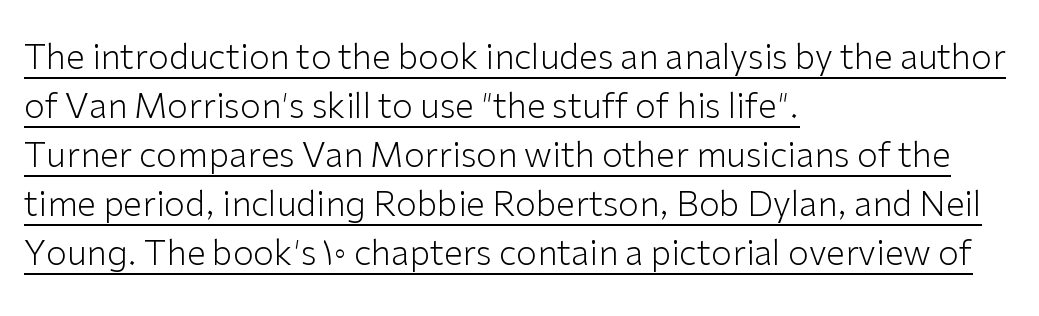
The image shows 34 px light sans-serif type, upright; set left-aligned, normal line spacing (1.44x), normal letter spacing, underlined; low stroke contrast and a medium x-height.
